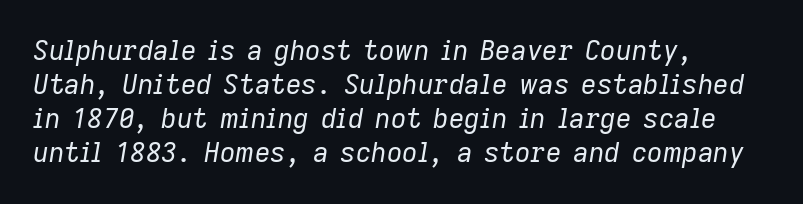
Q: Is the text bold? A: No.
Q: Is the text italic (slanted)? A: Yes, it leans right by about 9 degrees.
Q: Is the text underlined? A: No.
Q: How is the paragraph aligned? A: Left-aligned.
Q: Is the spacing between letters normal or unusually wide? A: Normal.
Q: Is the spacing between lines tight, normal or loose? A: Normal.
